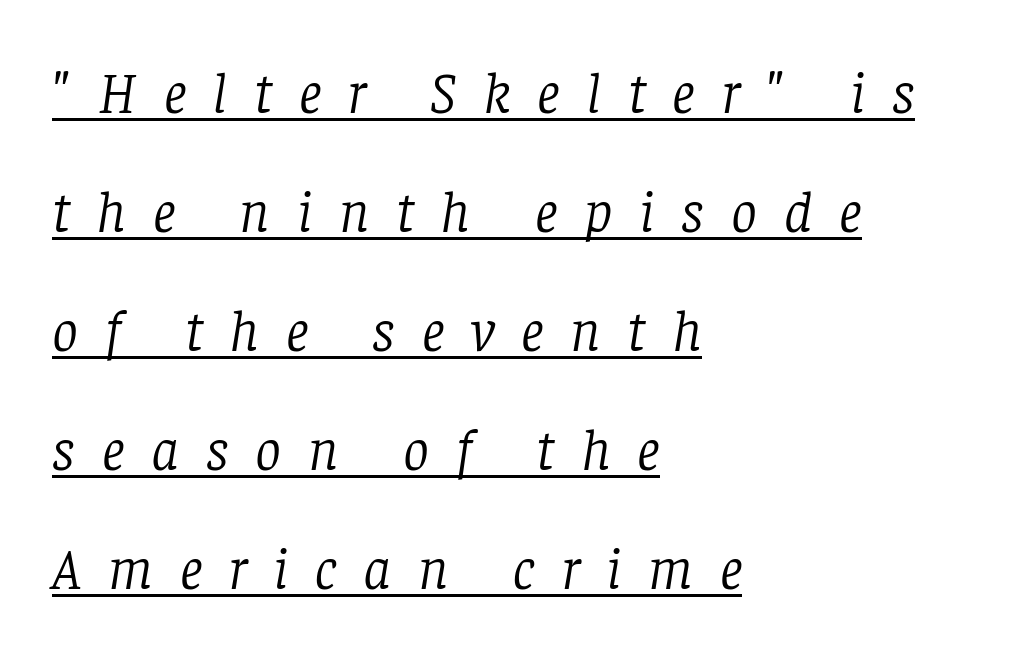
The image shows 58 px light serif type, italic (leaning right); set left-aligned, loose line spacing (2.05x), unusually wide letter spacing (+0.46 em), underlined; low stroke contrast and a large x-height.
